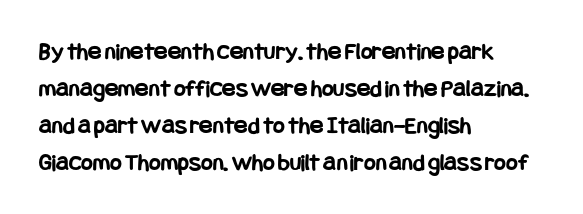
Q: Is the text bold? A: Yes.
Q: Is the text italic (slanted)? A: No, it is upright.
Q: Is the text underlined? A: No.
Q: How is the paragraph aligned? A: Left-aligned.
Q: Is the spacing between letters normal or unusually wide? A: Normal.
Q: Is the spacing between lines tight, normal or loose? A: Normal.
